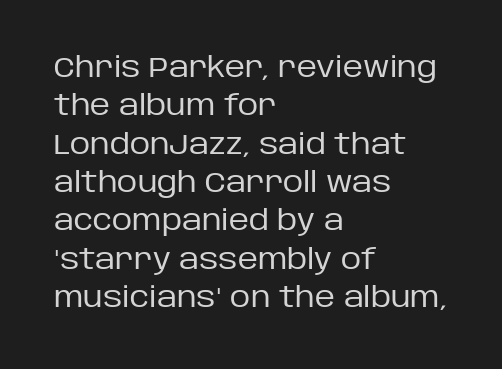
The image shows 28 px regular-weight sans-serif type, upright; set left-aligned, normal line spacing (1.37x), normal letter spacing, not underlined; low stroke contrast and a large x-height.
